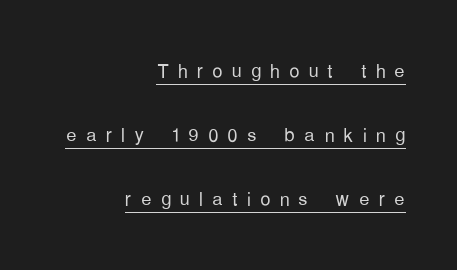
{"italic": "no", "bold": "no", "underline": "yes", "align": "right", "line_spacing": "loose", "line_spacing_ratio": 2.47, "letter_spacing": "wide", "letter_spacing_em": 0.35, "glyph_px": 26}
